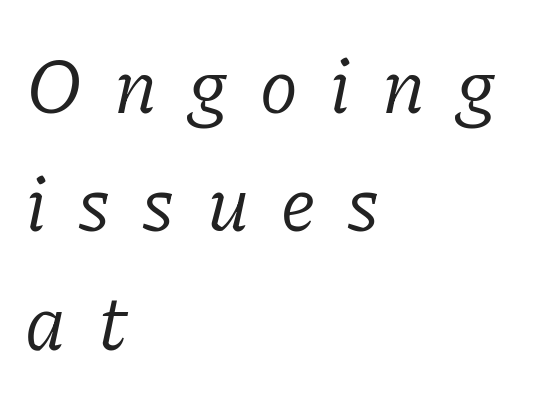
Q: Is the text bold? A: No.
Q: Is the text italic (slanted)? A: Yes, it leans right by about 11 degrees.
Q: Is the typeface a serif or a sans-serif typeface? A: Serif.
Q: Is the text underlined? A: No.
Q: How is the paragraph aligned? A: Left-aligned.
Q: Is the spacing between letters normal or unusually wide? A: Unusually wide.
Q: Is the spacing between lines tight, normal or loose? A: Normal.
Q: Width (condensed, normal, or wide)? A: Normal.
Q: Stroke contrast? A: Low.
Q: x-height? A: Medium.
Q: Monospaced? A: No.
